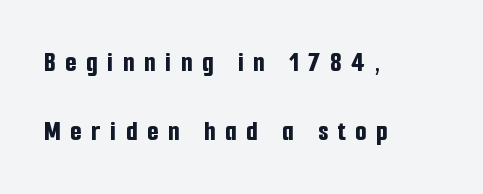
{"serif": "no", "italic": "no", "bold": "yes", "weight": "bold", "width": "condensed", "stroke_contrast": "low", "x_height": "medium", "monospaced": "no", "underline": "no", "align": "left", "line_spacing": "loose", "line_spacing_ratio": 2.38, "letter_spacing": "wide", "letter_spacing_em": 0.34, "glyph_px": 29}
